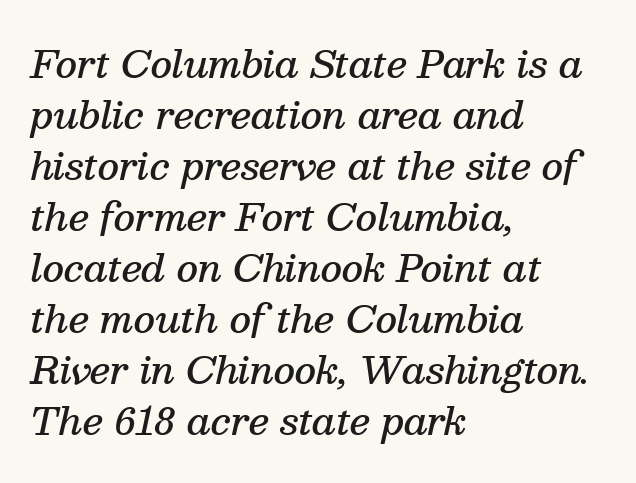
Vertically, the passage feels balanced, rows spaced as you'd expect. The gap between lines stays unmarked. Tracking here is standard; glyphs follow each other at the usual distance. This rendering uses left alignment, leaving the right contour irregular. If you drew a line through each stem, it would be angled.
